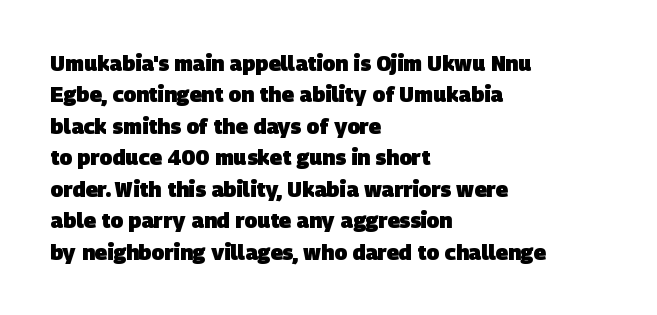
{"bold": "yes", "underline": "no", "align": "left", "line_spacing": "normal", "line_spacing_ratio": 1.5, "letter_spacing": "normal", "letter_spacing_em": 0.0, "glyph_px": 21}
